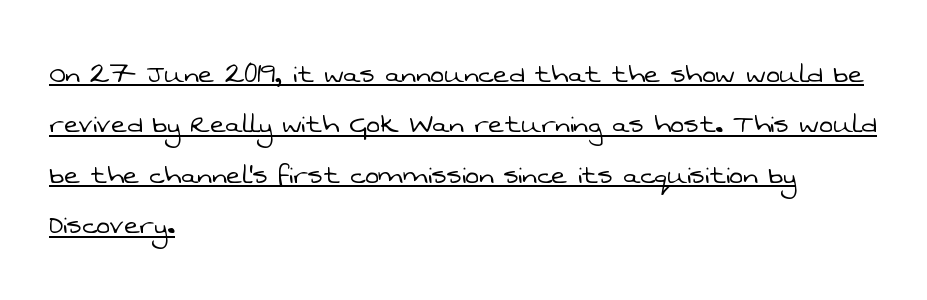
Q: Is the text bold? A: No.
Q: Is the typeface a serif or a sans-serif typeface? A: Sans-serif.
Q: Is the text underlined? A: Yes.
Q: How is the paragraph aligned? A: Left-aligned.
Q: Is the spacing between letters normal or unusually wide? A: Normal.
Q: Is the spacing between lines tight, normal or loose? A: Normal.
Q: Width (condensed, normal, or wide)? A: Normal.
Q: Stroke contrast? A: Low.
Q: x-height? A: Medium.
Q: Monospaced? A: No.
